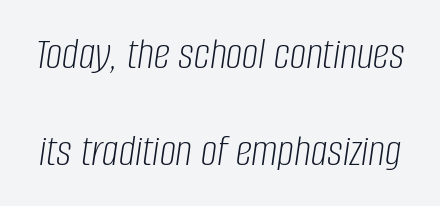
The image shows 46 px light, condensed type, italic (leaning right); set loose line spacing (2.11x), normal letter spacing, not underlined; low stroke contrast and a large x-height.
